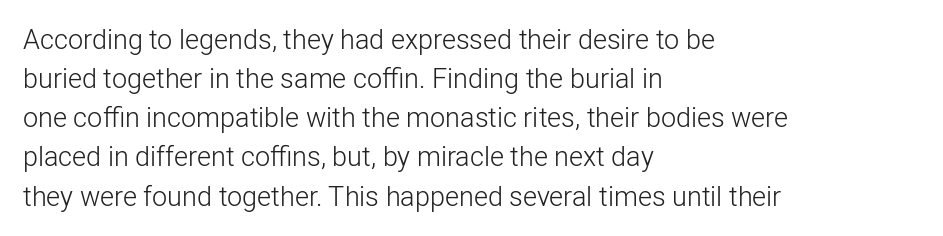
Default kerning and tracking; the words read as compact shapes. No heavy texture on the line: the type isn't bold. A roman cut, with each character standing at attention. Notice how the passage keeps a crisp vertical edge on the left only. Bare-footed words on every line.
